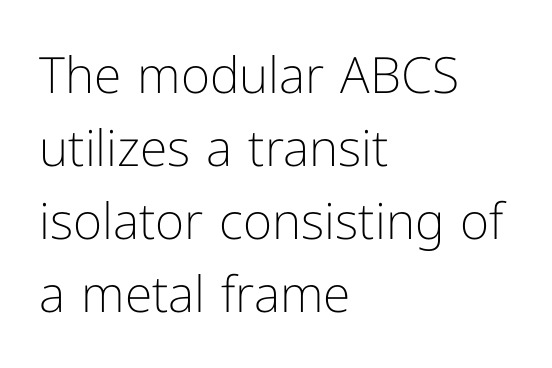
Q: Is the text bold? A: No.
Q: Is the text italic (slanted)? A: No, it is upright.
Q: Is the typeface a serif or a sans-serif typeface? A: Sans-serif.
Q: Is the text underlined? A: No.
Q: How is the paragraph aligned? A: Left-aligned.
Q: Is the spacing between letters normal or unusually wide? A: Normal.
Q: Is the spacing between lines tight, normal or loose? A: Normal.
Q: Width (condensed, normal, or wide)? A: Normal.
Q: Stroke contrast? A: Low.
Q: x-height? A: Medium.
Q: Monospaced? A: No.
